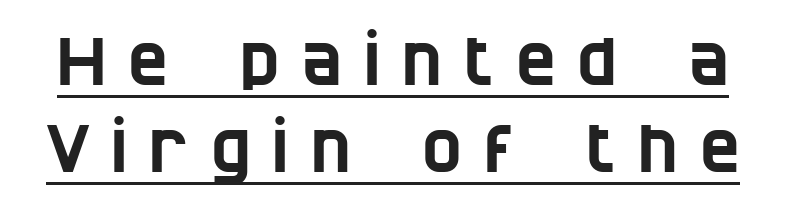
The image shows 67 px condensed sans-serif type; set normal line spacing (1.3x), unusually wide letter spacing (+0.33 em), underlined; low stroke contrast and a large x-height.
